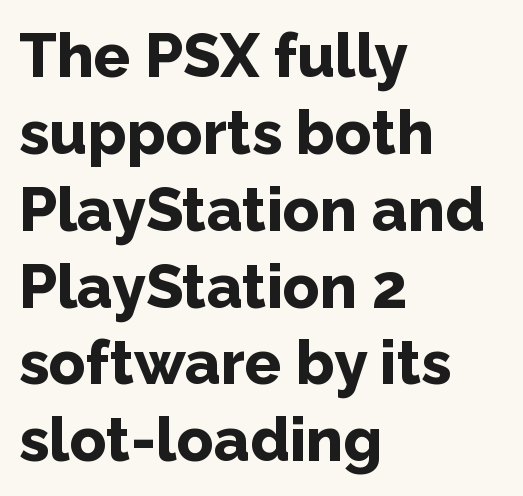
A full-strength bold gives these letters their thick strokes. The letters advance in unequal steps, a hallmark of proportional type. A classic flush-left, rag-right setting is used for this passage. Nothing sits at the stroke ends, so this counts as sans-serif.
